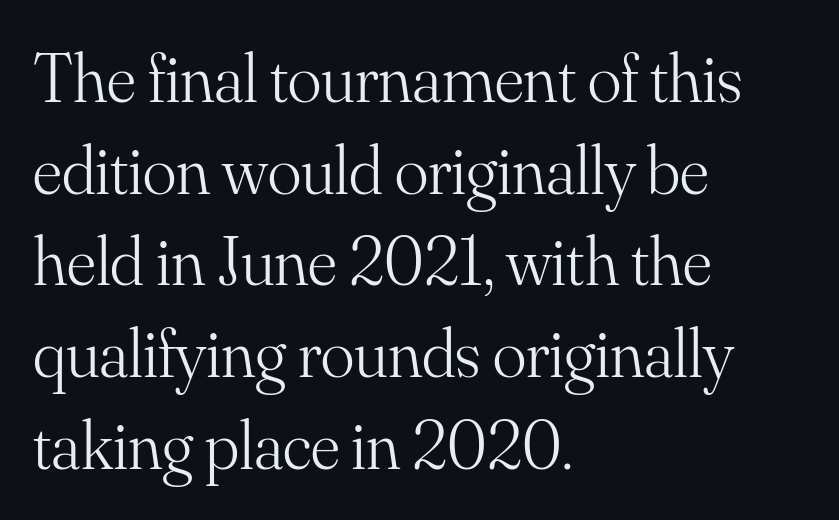
The image shows 70 px light serif type, upright; set left-aligned, normal line spacing (1.31x), normal letter spacing, not underlined; medium stroke contrast and a small x-height.
